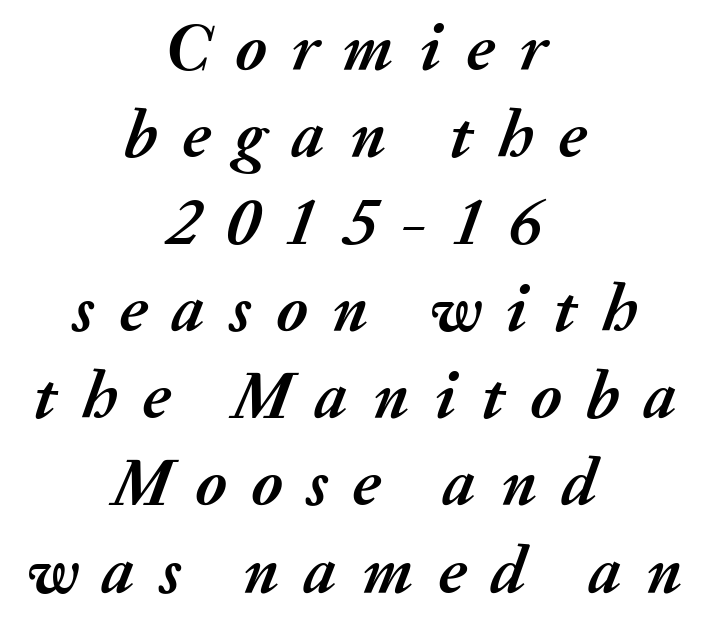
Q: Is the text bold? A: Yes.
Q: Is the text italic (slanted)? A: Yes, it leans right by about 20 degrees.
Q: Is the text underlined? A: No.
Q: How is the paragraph aligned? A: Centered.
Q: Is the spacing between letters normal or unusually wide? A: Unusually wide.
Q: Is the spacing between lines tight, normal or loose? A: Normal.
Q: Width (condensed, normal, or wide)? A: Normal.
Q: Stroke contrast? A: Medium.
Q: x-height? A: Medium.
Q: Monospaced? A: No.
